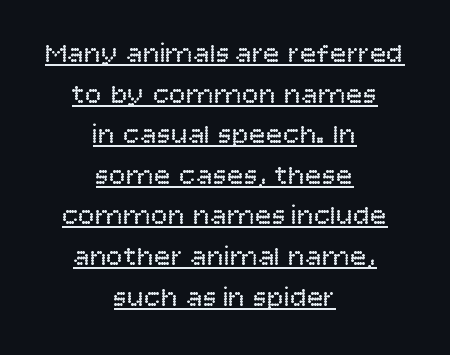
The image shows 28 px regular-weight sans-serif type, upright; set centered, normal line spacing (1.45x), normal letter spacing, underlined; low stroke contrast and a large x-height.
